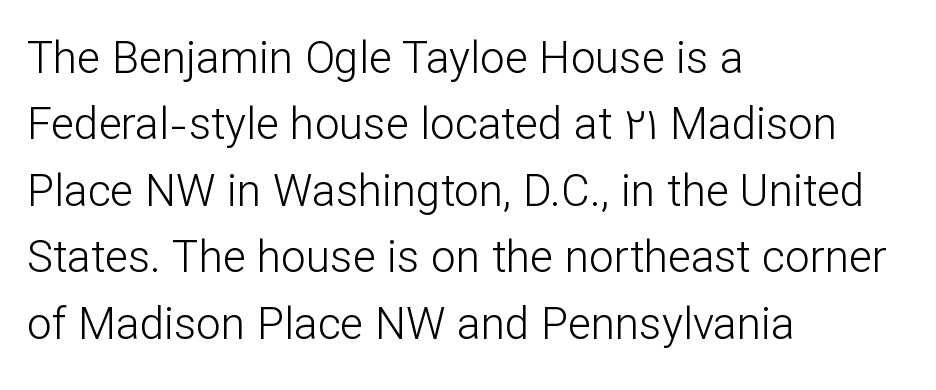
{"serif": "no", "italic": "no", "bold": "no", "weight": "light", "width": "normal", "stroke_contrast": "low", "x_height": "medium", "monospaced": "no", "underline": "no", "align": "left", "line_spacing": "normal", "line_spacing_ratio": 1.51, "letter_spacing": "normal", "letter_spacing_em": 0.0, "glyph_px": 44}
